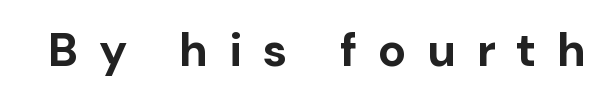
These lines were composed using upright roman letters. Is this a fixed-width face? No — the glyphs have proportional, varying widths. In terms of weight, the rendering is a true, heavy bold. Serifs: no, the terminals of the letterforms are clean.
